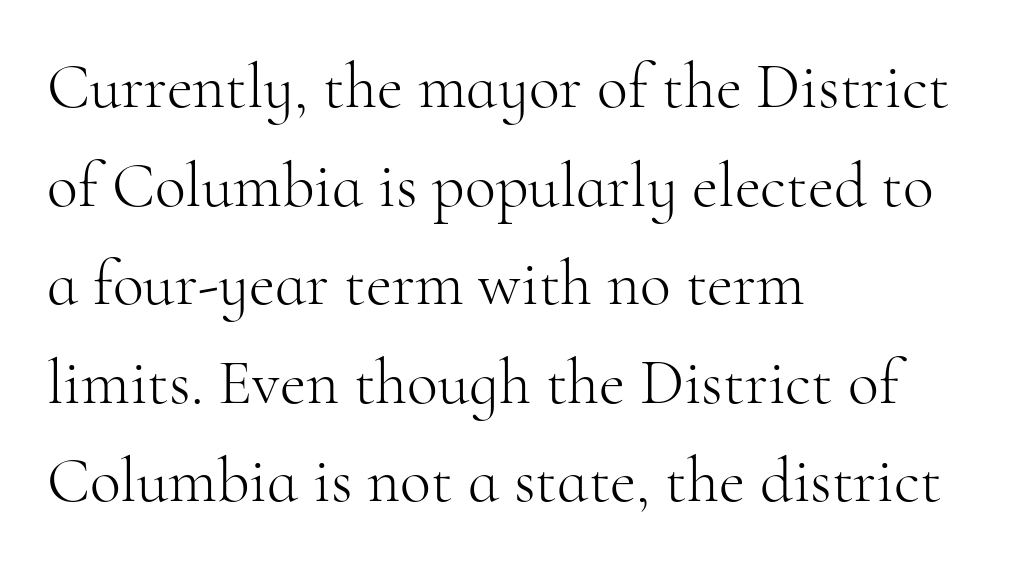
A typesetter would call this proportional, since set widths differ per character. A typesetter would call this leading conventional body-copy spacing. Standard letterfit; no display-style spreading of the glyphs. The foot of each line stays bare and open. The cut favours lightness, reaching ordinary text weight at its darkest.
